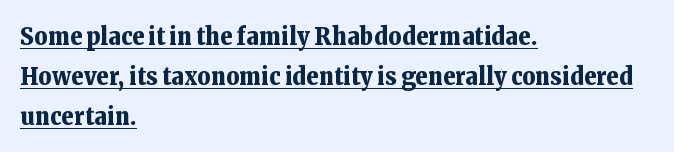
{"italic": "no", "bold": "yes", "underline": "yes", "align": "left", "line_spacing": "normal", "line_spacing_ratio": 1.6, "letter_spacing": "normal", "letter_spacing_em": 0.0, "glyph_px": 25}
